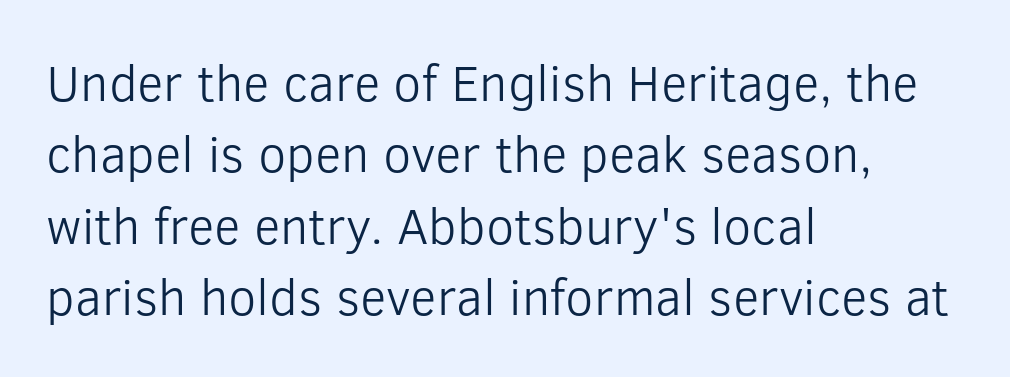
{"serif": "no", "italic": "no", "bold": "no", "weight": "light", "width": "normal", "stroke_contrast": "low", "x_height": "medium", "monospaced": "no", "underline": "no", "align": "left", "line_spacing": "normal", "line_spacing_ratio": 1.4, "letter_spacing": "normal", "letter_spacing_em": 0.0, "glyph_px": 51}
